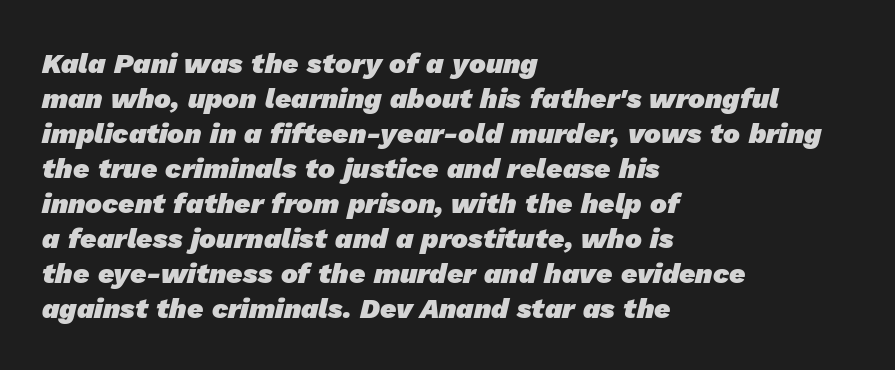
Q: Is the text bold? A: Yes.
Q: Is the typeface a serif or a sans-serif typeface? A: Sans-serif.
Q: Is the text underlined? A: No.
Q: How is the paragraph aligned? A: Left-aligned.
Q: Is the spacing between letters normal or unusually wide? A: Normal.
Q: Is the spacing between lines tight, normal or loose? A: Normal.
Q: Width (condensed, normal, or wide)? A: Normal.
Q: Stroke contrast? A: Low.
Q: x-height? A: Medium.
Q: Monospaced? A: No.
